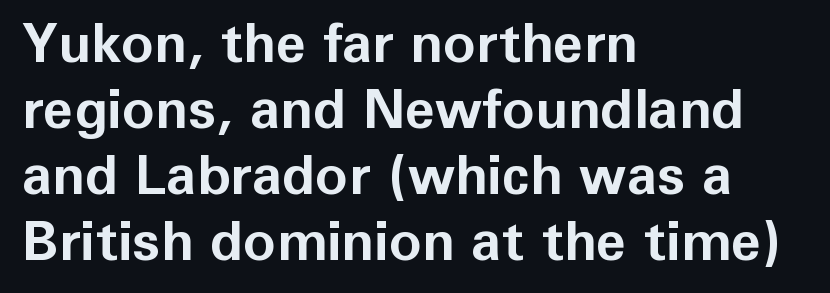
Q: Is the text bold? A: Yes.
Q: Is the text italic (slanted)? A: No, it is upright.
Q: Is the typeface a serif or a sans-serif typeface? A: Sans-serif.
Q: Is the text underlined? A: No.
Q: How is the paragraph aligned? A: Left-aligned.
Q: Is the spacing between letters normal or unusually wide? A: Normal.
Q: Width (condensed, normal, or wide)? A: Normal.
Q: Stroke contrast? A: Low.
Q: x-height? A: Medium.
Q: Monospaced? A: No.
